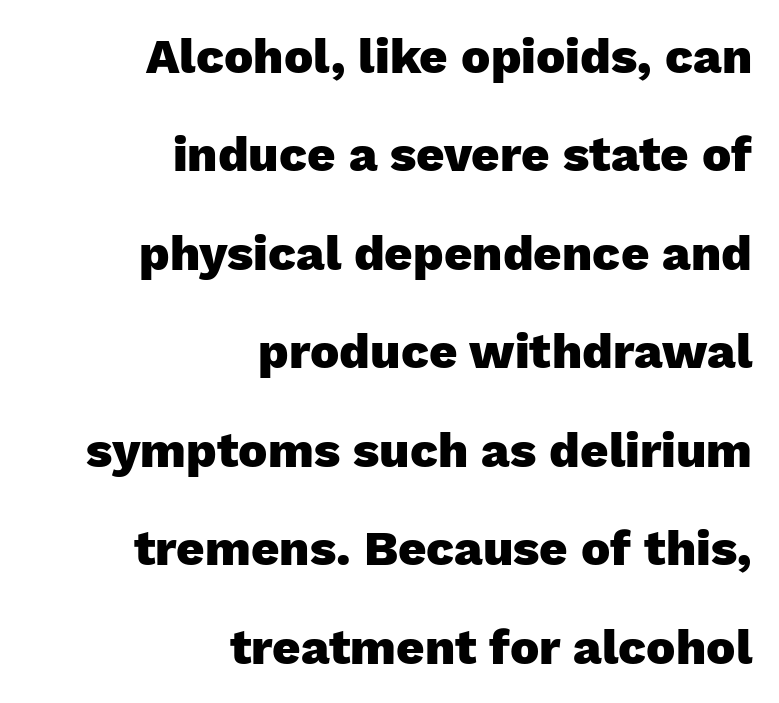
Leading: increased. Nope, not italic — everything's standing straight. A clean baseline with only descenders dipping below it. Compared with a flush-left layout, this one pins lines to the opposite, right side. Compared with typical body copy, the letter spacing here is the same. Proportional: the letters do not fall into vertical columns.
